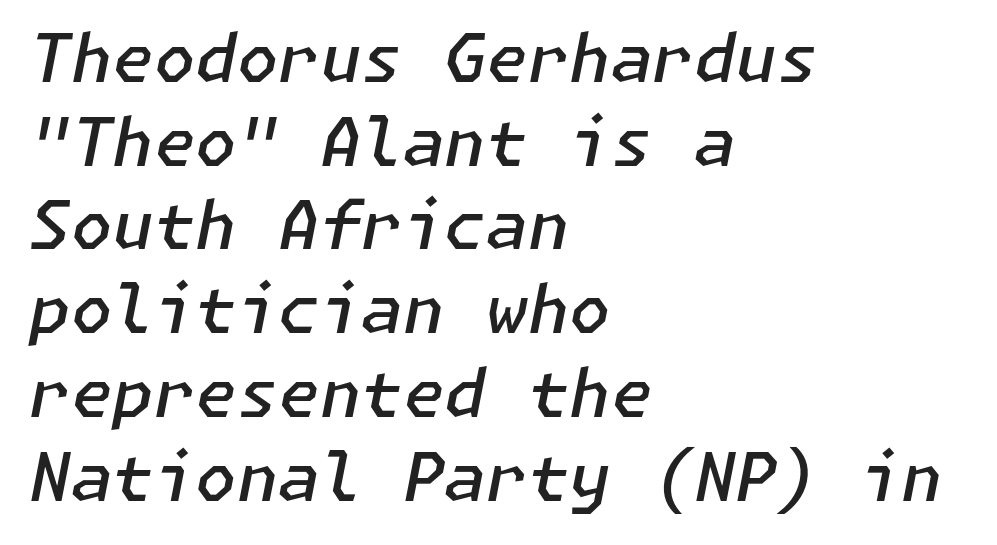
{"italic": "yes", "lean": "right", "slant_degrees": 11, "bold": "semi", "weight": "semibold", "width": "normal", "stroke_contrast": "low", "x_height": "medium", "underline": "no", "align": "left", "line_spacing": "normal", "line_spacing_ratio": 1.25, "letter_spacing": "normal", "letter_spacing_em": 0.0, "glyph_px": 67}
